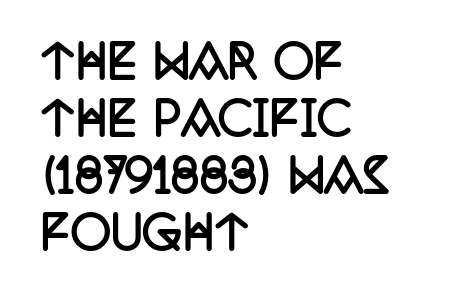
The image shows 45 px semibold, condensed serif type, upright; set left-aligned, normal line spacing (1.27x), normal letter spacing, not underlined; low stroke contrast and a large x-height.
